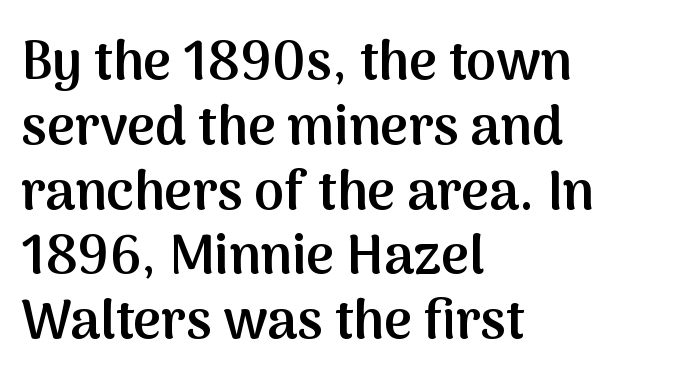
{"serif": "no", "italic": "no", "bold": "semi", "weight": "semibold", "width": "normal", "stroke_contrast": "medium", "x_height": "medium", "monospaced": "no", "underline": "no", "align": "left", "line_spacing_ratio": 1.2, "letter_spacing": "normal", "letter_spacing_em": 0.0, "glyph_px": 54}
